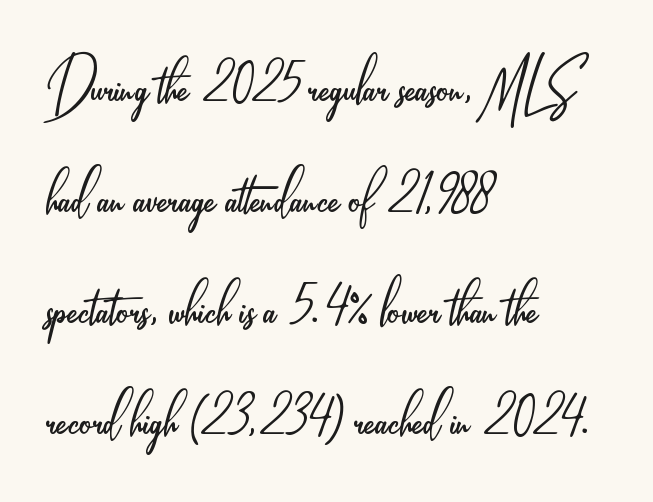
The image shows 76 px light, condensed sans-serif type; set left-aligned, normal line spacing (1.46x), normal letter spacing, not underlined; low stroke contrast and a small x-height.
